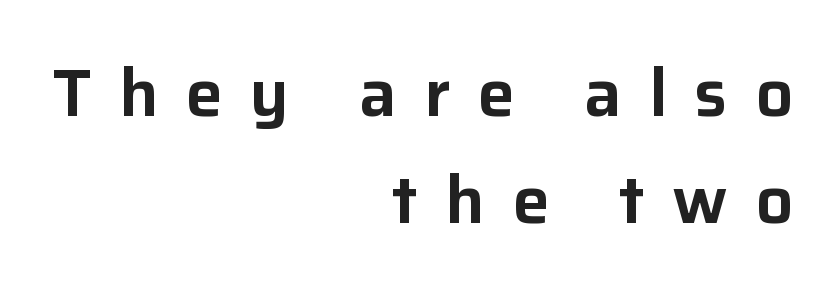
The image shows 67 px sans-serif type, upright; set right-aligned, normal line spacing (1.59x), unusually wide letter spacing (+0.4 em), not underlined; low stroke contrast and a medium x-height.
